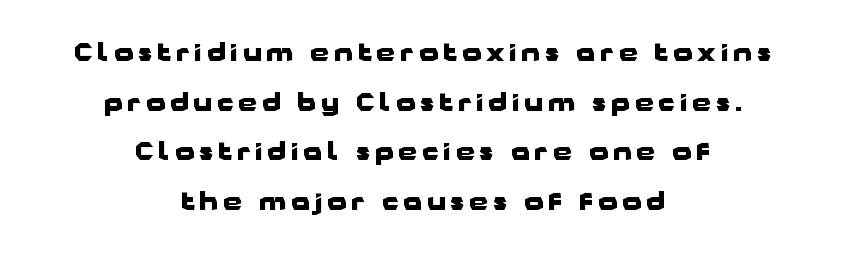
{"italic": "no", "bold": "yes", "underline": "no", "align": "center", "line_spacing": "loose", "line_spacing_ratio": 2.07, "letter_spacing": "wide", "letter_spacing_em": 0.21, "glyph_px": 24}
